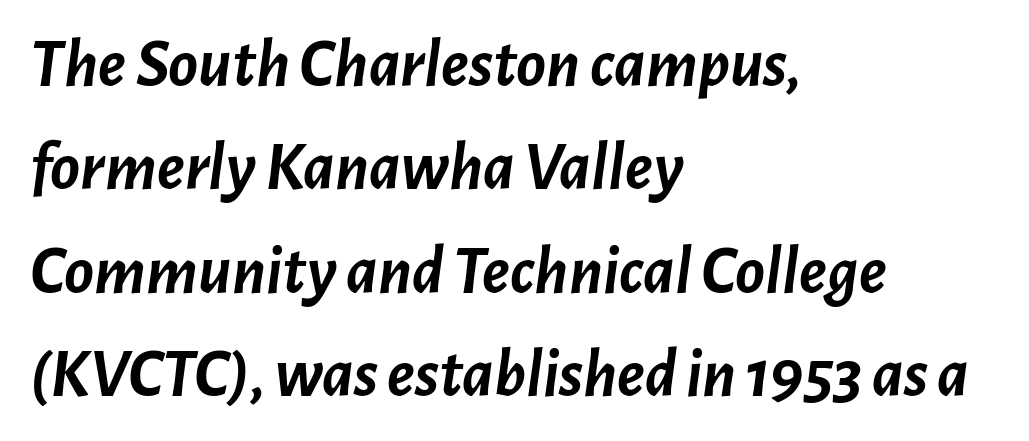
{"italic": "yes", "lean": "right", "slant_degrees": 7, "bold": "yes", "weight": "semibold", "width": "normal", "stroke_contrast": "low", "x_height": "medium", "monospaced": "no", "underline": "no", "align": "left", "line_spacing": "normal", "line_spacing_ratio": 1.5, "letter_spacing": "normal", "letter_spacing_em": 0.0, "glyph_px": 69}
